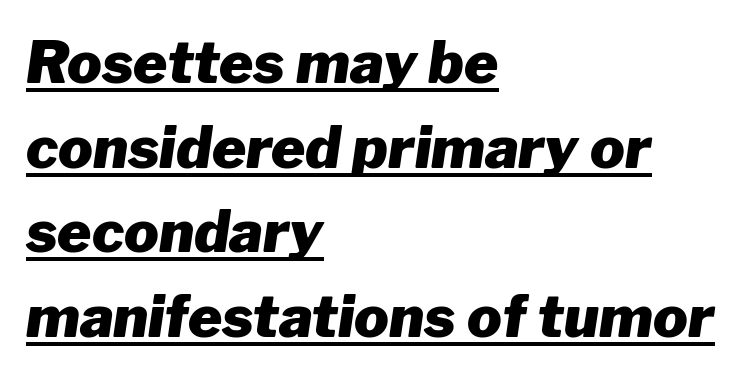
{"italic": "yes", "lean": "right", "slant_degrees": 8, "bold": "yes", "weight": "heavy", "width": "normal", "stroke_contrast": "low", "x_height": "medium", "monospaced": "no", "underline": "yes", "align": "left", "line_spacing": "normal", "line_spacing_ratio": 1.46, "letter_spacing": "normal", "letter_spacing_em": 0.0, "glyph_px": 58}
